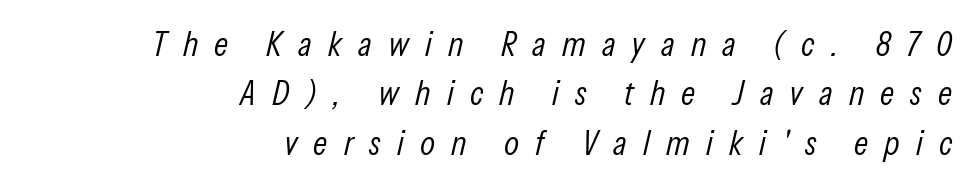
The image shows 35 px light, condensed type, italic (leaning right); set right-aligned, normal line spacing (1.41x), unusually wide letter spacing (+0.46 em), not underlined; low stroke contrast and a medium x-height.
